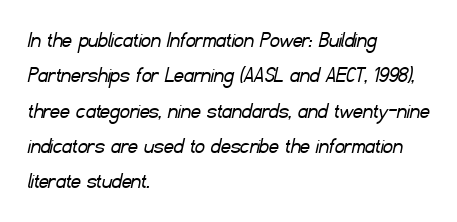
{"bold": "no", "underline": "no", "align": "left", "line_spacing": "normal", "line_spacing_ratio": 1.47, "letter_spacing": "normal", "letter_spacing_em": 0.0, "glyph_px": 24}
